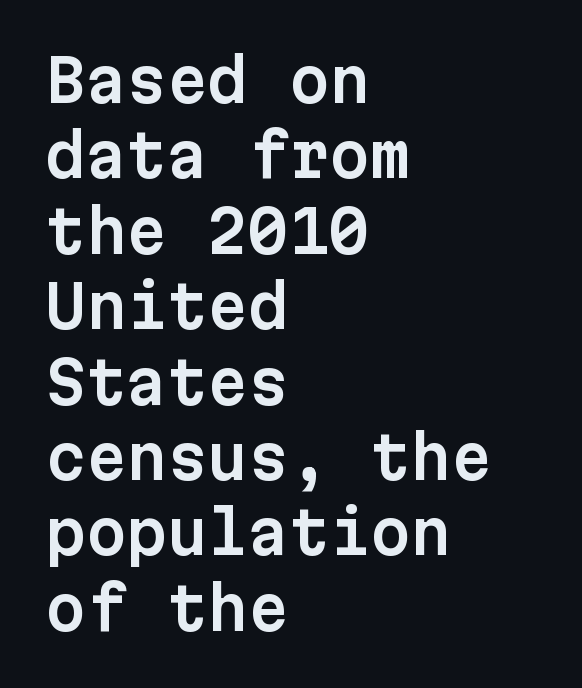
Q: Is the text italic (slanted)? A: No, it is upright.
Q: Is the typeface a serif or a sans-serif typeface? A: Sans-serif.
Q: Is the text underlined? A: No.
Q: How is the paragraph aligned? A: Left-aligned.
Q: Is the spacing between letters normal or unusually wide? A: Normal.
Q: Is the spacing between lines tight, normal or loose? A: Normal.
Q: Width (condensed, normal, or wide)? A: Normal.
Q: Stroke contrast? A: Low.
Q: x-height? A: Medium.
Q: Monospaced? A: Yes.
